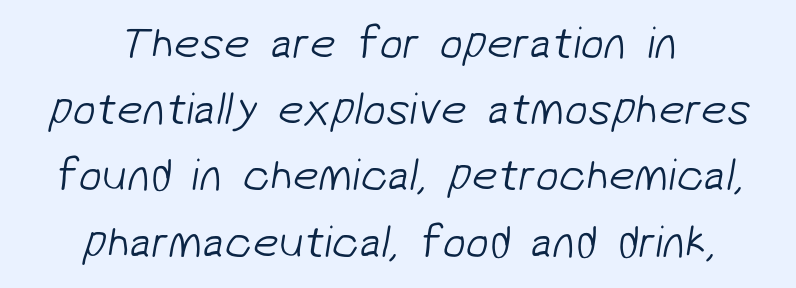
{"serif": "no", "bold": "no", "weight": "light", "width": "normal", "stroke_contrast": "low", "x_height": "medium", "monospaced": "no", "underline": "no", "align": "center", "line_spacing": "normal", "line_spacing_ratio": 1.44, "letter_spacing": "normal", "letter_spacing_em": 0.0, "glyph_px": 46}
